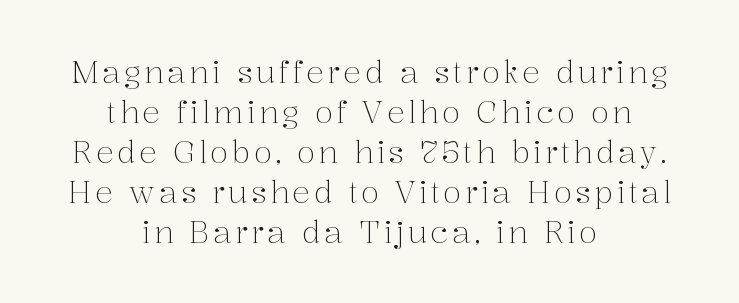
The image shows 30 px light serif type, upright; set centered, normal line spacing (1.33x), not underlined; medium stroke contrast and a medium x-height.
